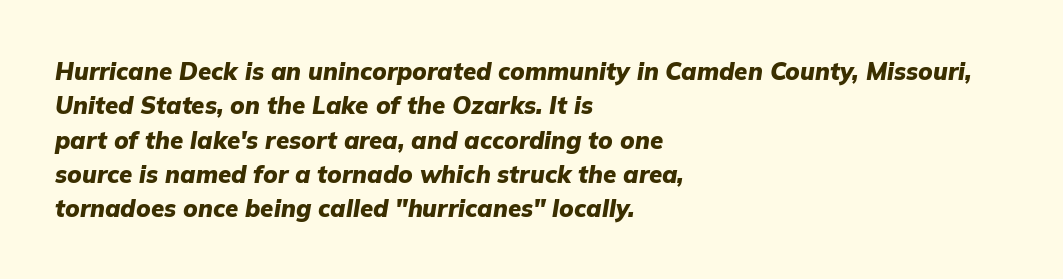
The image shows 24 px bold type, italic (leaning right); set left-aligned, normal line spacing (1.43x), normal letter spacing, not underlined.
